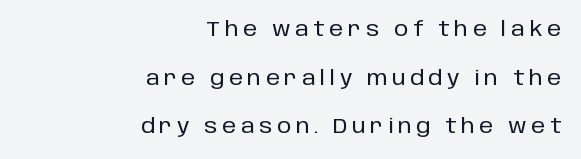
The image shows 20 px text type, upright; set right-aligned, loose line spacing (2.43x), unusually wide letter spacing (+0.23 em), not underlined.
